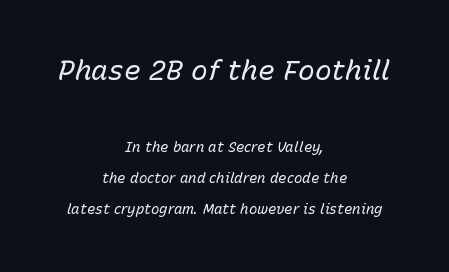
Q: Is the text bold? A: No.
Q: Is the text italic (slanted)? A: Yes, it leans right by about 15 degrees.
Q: Is the text underlined? A: No.
Q: How is the paragraph aligned? A: Centered.
Q: Is the spacing between letters normal or unusually wide? A: Normal.
Q: Is the spacing between lines tight, normal or loose? A: Loose.
Q: Which block of text is set in a larger size, the first (top) or the second (bottom)? A: The first (top) one.
Q: Width (condensed, normal, or wide)? A: Normal.
Q: Stroke contrast? A: Low.
Q: x-height? A: Medium.
Q: Monospaced? A: No.
